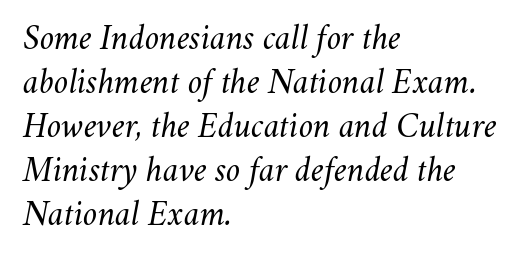
The image shows 35 px regular-weight type, italic (leaning right); set left-aligned, normal line spacing (1.26x), normal letter spacing, not underlined; medium stroke contrast and a small x-height.
